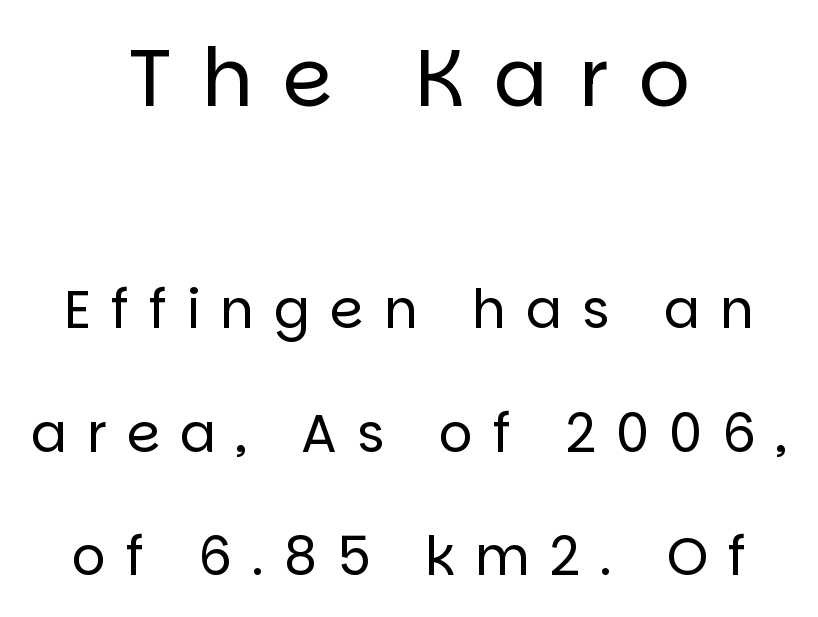
The image shows 80 px regular-weight sans-serif type, upright; set centered, loose line spacing (2.33x), unusually wide letter spacing (+0.38 em), not underlined; the first (top) block is 1.51x larger; low stroke contrast and a large x-height.
